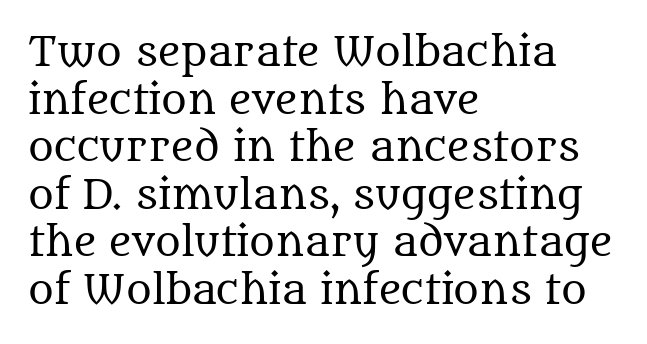
{"serif": "yes", "italic": "no", "bold": "no", "weight": "regular", "width": "normal", "stroke_contrast": "medium", "x_height": "large", "monospaced": "no", "underline": "no", "align": "left", "line_spacing_ratio": 1.22, "letter_spacing": "normal", "letter_spacing_em": 0.0, "glyph_px": 39}
